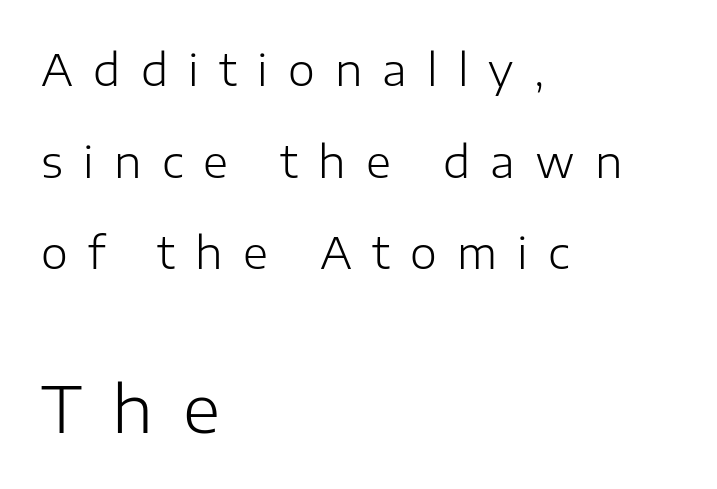
{"serif": "no", "italic": "no", "bold": "no", "weight": "light", "width": "normal", "stroke_contrast": "low", "x_height": "medium", "monospaced": "no", "underline": "no", "align": "left", "line_spacing": "loose", "line_spacing_ratio": 2.13, "letter_spacing": "wide", "letter_spacing_em": 0.47, "larger_block": "second", "size_ratio": 1.49, "glyph_px": 64}
